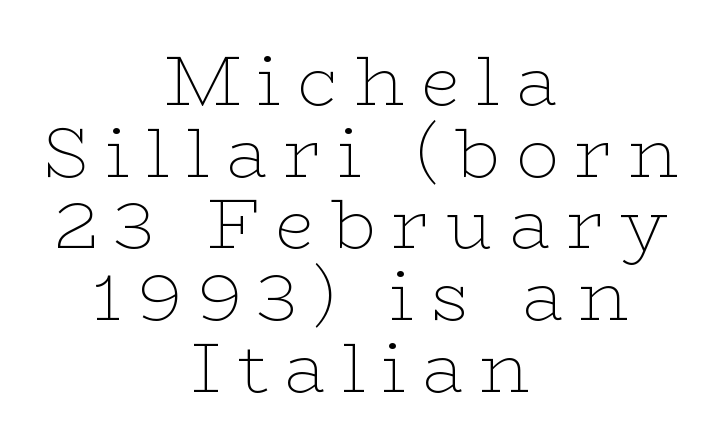
{"serif": "yes", "italic": "no", "bold": "no", "weight": "thin", "width": "wide", "stroke_contrast": "low", "x_height": "medium", "monospaced": "no", "underline": "no", "align": "center", "line_spacing": "tight", "line_spacing_ratio": 1.01, "letter_spacing": "wide", "letter_spacing_em": 0.23, "glyph_px": 71}
